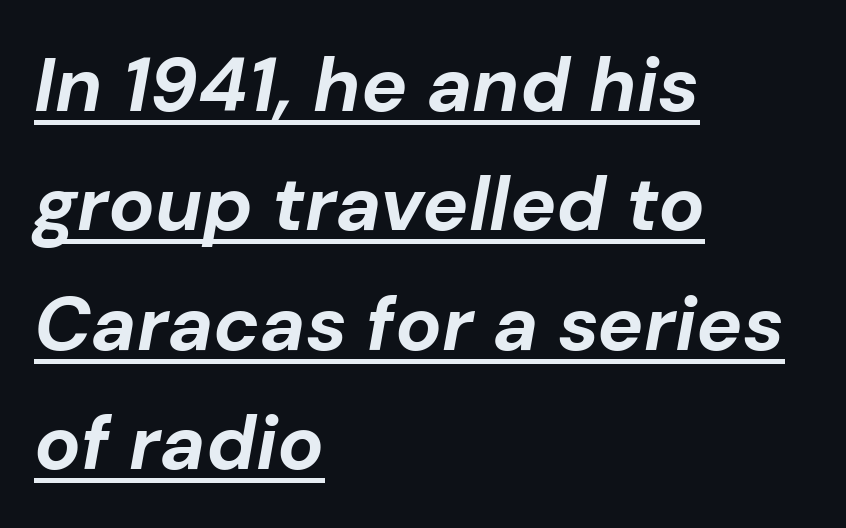
The face used here appears with an underline applied. I'd describe the lettering as bold — thick and assertive. Character widths vary here, with narrow letters taking less room than wide ones. The rendering uses a moderate line-height, typical for paragraphs. The axis of the letterforms is tilted away from vertical.
